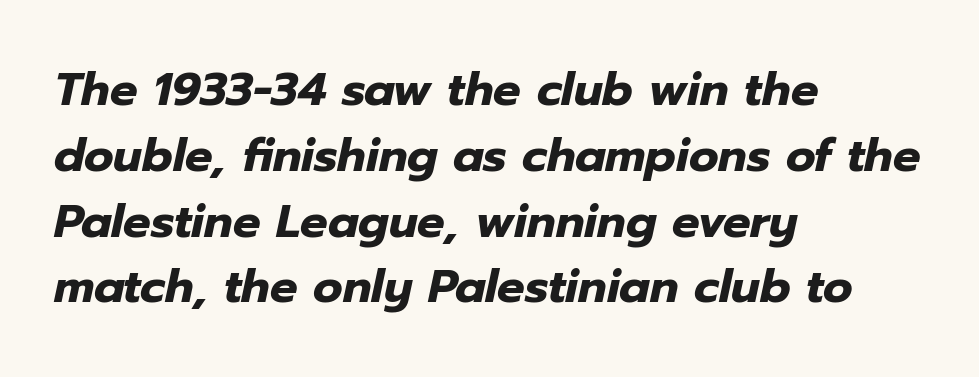
The image shows 46 px heavy type, italic (leaning right); set left-aligned, normal line spacing (1.43x), normal letter spacing, not underlined; low stroke contrast and a medium x-height.
